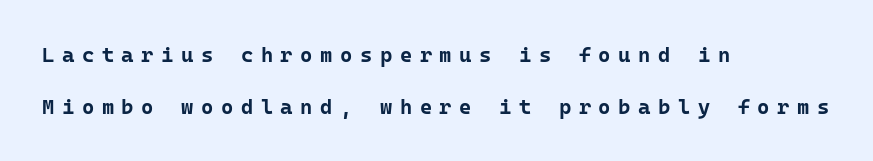
Q: Is the text bold? A: Yes.
Q: Is the text italic (slanted)? A: No, it is upright.
Q: Is the text underlined? A: No.
Q: How is the paragraph aligned? A: Left-aligned.
Q: Is the spacing between letters normal or unusually wide? A: Unusually wide.
Q: Is the spacing between lines tight, normal or loose? A: Loose.
